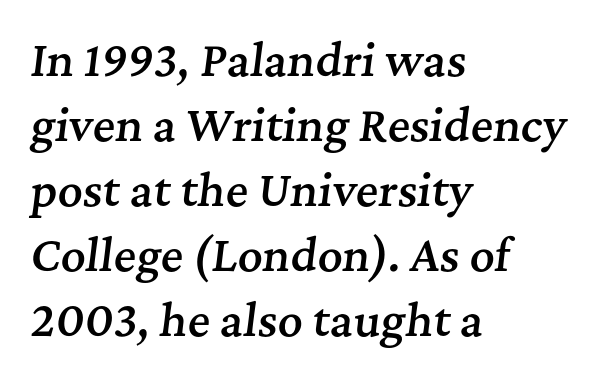
The image shows 43 px semibold serif type, italic (leaning right); set left-aligned, normal line spacing (1.51x), normal letter spacing, not underlined; medium stroke contrast and a medium x-height.
